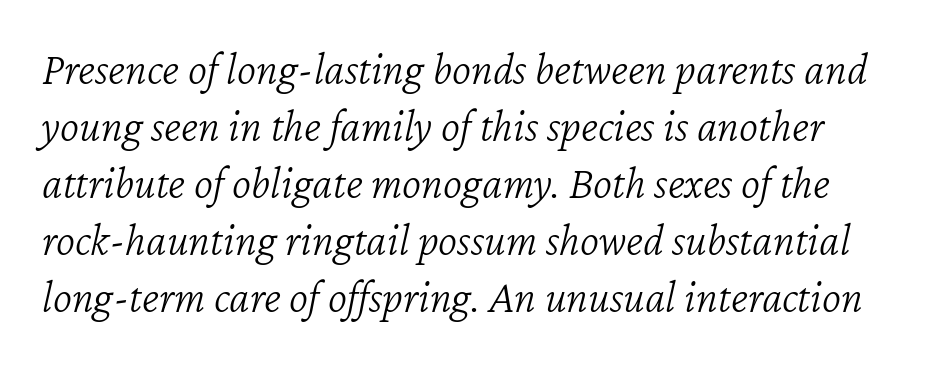
The image shows 46 px light type, italic (leaning right); set line spacing 1.24x, normal letter spacing, not underlined; low stroke contrast and a medium x-height.
